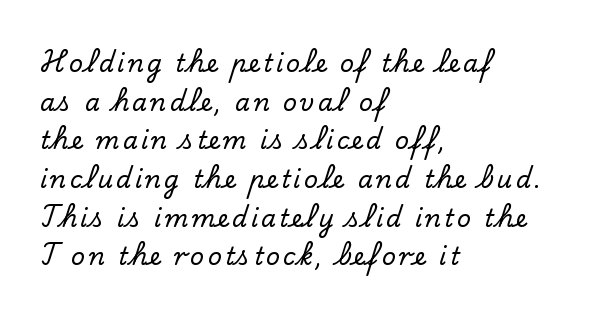
The line-height multiplier appears to be the usual default. Beneath every word, the page is bare. Line beginnings align vertically; line endings do not.
